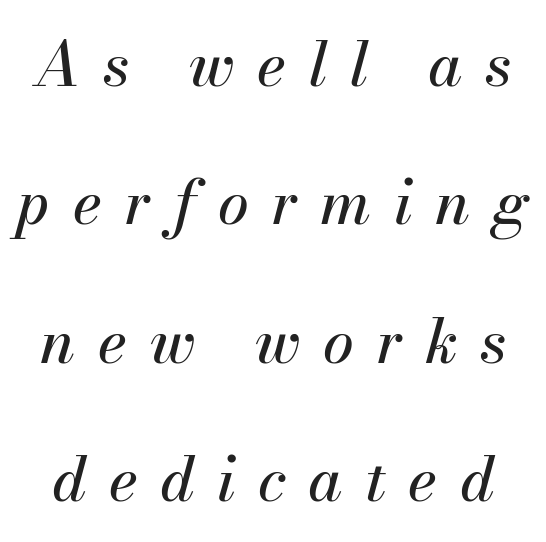
The image shows 62 px text type, italic (leaning right); set loose line spacing (2.23x), unusually wide letter spacing (+0.36 em), not underlined; medium stroke contrast and a small x-height.
